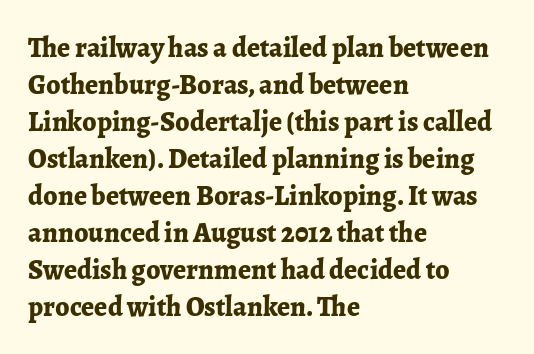
The image shows 28 px bold serif type, upright; set left-aligned, normal line spacing (1.32x), normal letter spacing, not underlined; low stroke contrast and a medium x-height.
